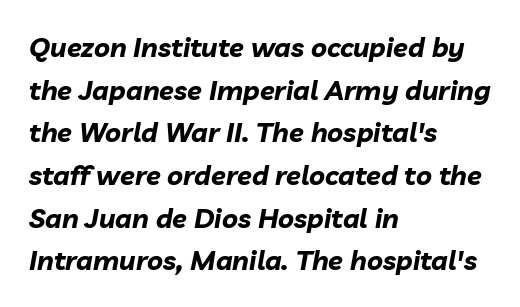
{"italic": "yes", "lean": "right", "slant_degrees": 10, "bold": "yes", "underline": "no", "align": "left", "line_spacing": "normal", "line_spacing_ratio": 1.58, "letter_spacing": "normal", "letter_spacing_em": 0.0, "glyph_px": 27}
